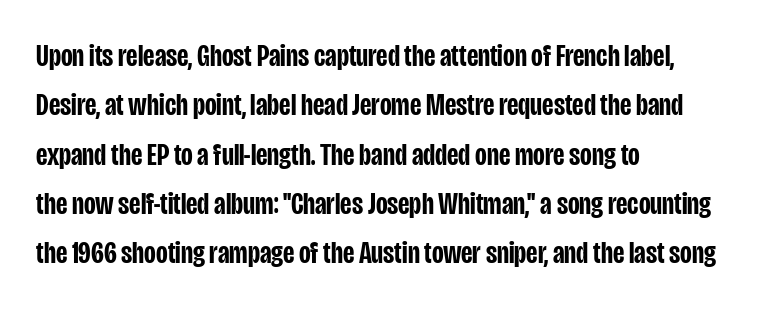
{"serif": "no", "italic": "no", "bold": "semi", "weight": "semibold", "width": "condensed", "stroke_contrast": "low", "x_height": "large", "monospaced": "no", "underline": "no", "align": "left", "line_spacing": "normal", "line_spacing_ratio": 1.54, "letter_spacing": "normal", "letter_spacing_em": 0.0, "glyph_px": 32}
